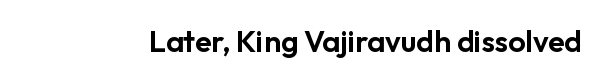
{"serif": "no", "italic": "no", "width": "normal", "stroke_contrast": "low", "x_height": "medium", "monospaced": "no", "underline": "no", "letter_spacing": "normal", "letter_spacing_em": 0.0, "glyph_px": 30}
